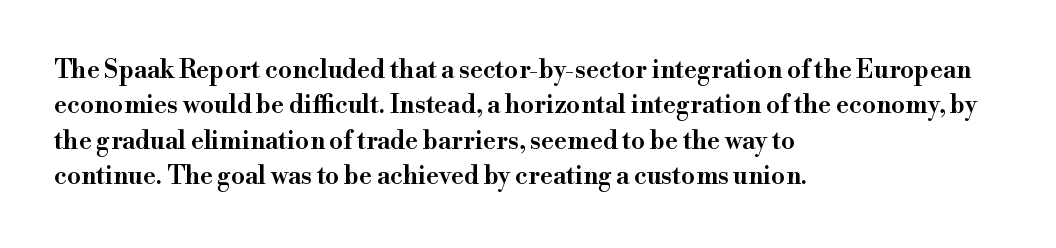
{"italic": "no", "bold": "semi", "underline": "no", "align": "left", "line_spacing": "normal", "line_spacing_ratio": 1.42, "letter_spacing": "normal", "letter_spacing_em": 0.0, "glyph_px": 25}
